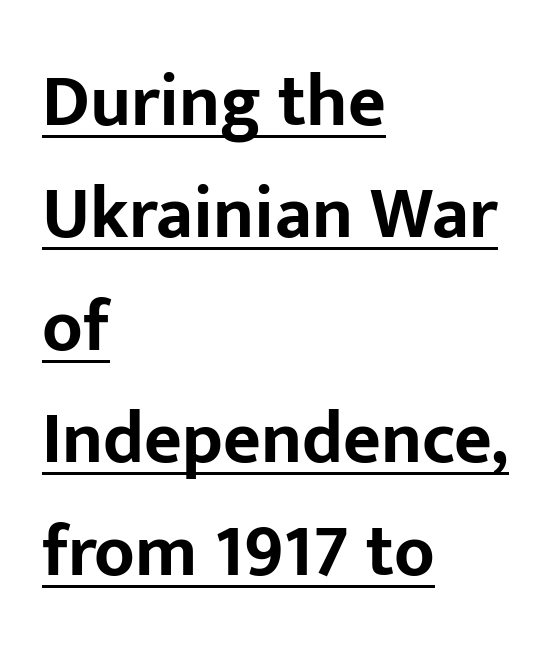
Q: Is the text bold? A: Yes.
Q: Is the text italic (slanted)? A: No, it is upright.
Q: Is the typeface a serif or a sans-serif typeface? A: Sans-serif.
Q: Is the text underlined? A: Yes.
Q: How is the paragraph aligned? A: Left-aligned.
Q: Is the spacing between letters normal or unusually wide? A: Normal.
Q: Is the spacing between lines tight, normal or loose? A: Normal.
Q: Width (condensed, normal, or wide)? A: Normal.
Q: Stroke contrast? A: Low.
Q: x-height? A: Medium.
Q: Monospaced? A: No.
